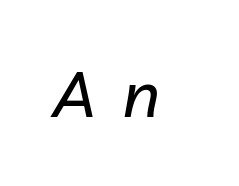
Q: Is the text italic (slanted)? A: Yes, it leans right by about 10 degrees.
Q: Is the text underlined? A: No.
Q: Is the spacing between letters normal or unusually wide? A: Unusually wide.
Q: Width (condensed, normal, or wide)? A: Normal.
Q: Stroke contrast? A: Low.
Q: x-height? A: Medium.
Q: Monospaced? A: No.
